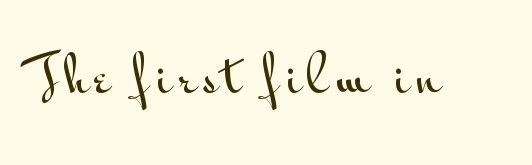
Think of a printed novel: that variable character pitch is what you see here. Underline: absent. The passage shown is typeset with a sans-serif family.
